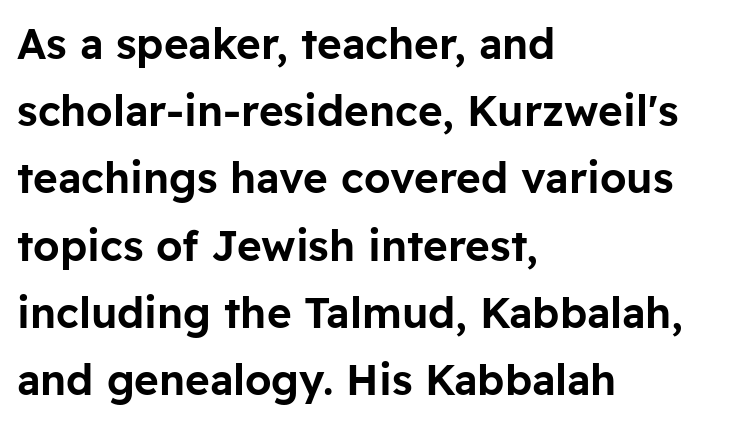
The words here are not underlined. Examine the stroke ends and you'll find no serifs. The rendering anchors every line to the left-hand side. Notice how descenders clear the ascenders below comfortably — that's standard leading. Varying glyph widths throughout — classic text-font behaviour. The typography opts for an upright posture over an oblique one.
